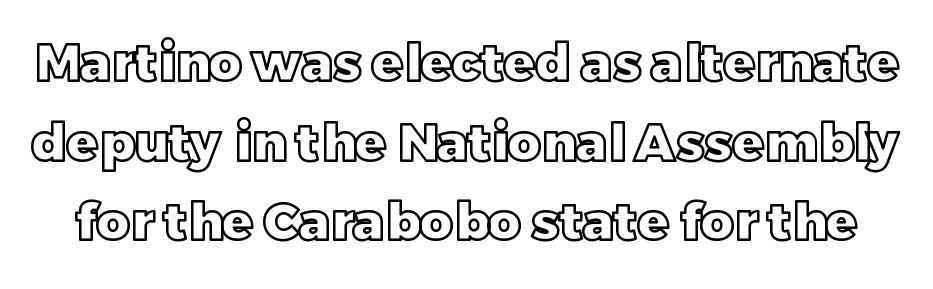
Tracking here is standard; glyphs follow each other at the usual distance. The passage shown is typed in a proportional face where columns would drift. Descender tails drop into unmarked territory. Ordinary non-slanted type is in use.
